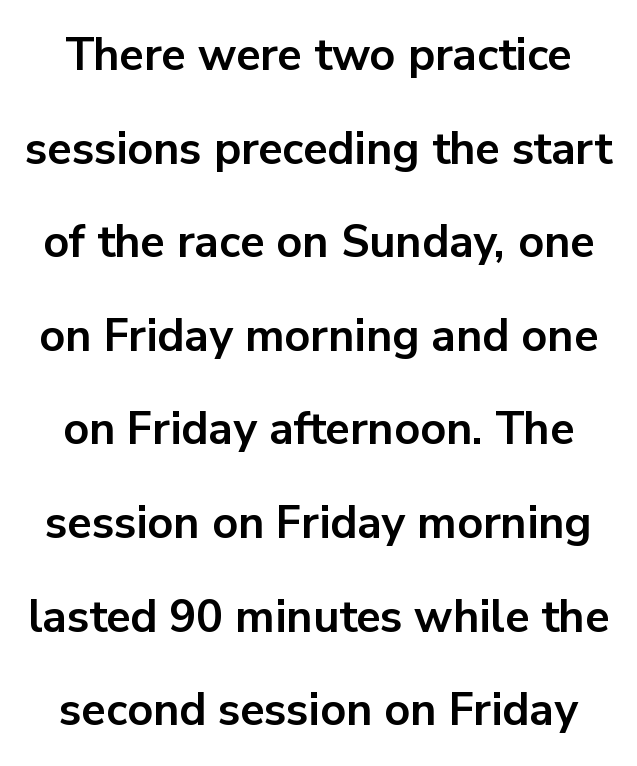
Q: Is the text bold? A: Yes.
Q: Is the text italic (slanted)? A: No, it is upright.
Q: Is the typeface a serif or a sans-serif typeface? A: Sans-serif.
Q: Is the text underlined? A: No.
Q: Is the spacing between letters normal or unusually wide? A: Normal.
Q: Is the spacing between lines tight, normal or loose? A: Loose.
Q: Width (condensed, normal, or wide)? A: Normal.
Q: Stroke contrast? A: Low.
Q: x-height? A: Medium.
Q: Monospaced? A: No.
